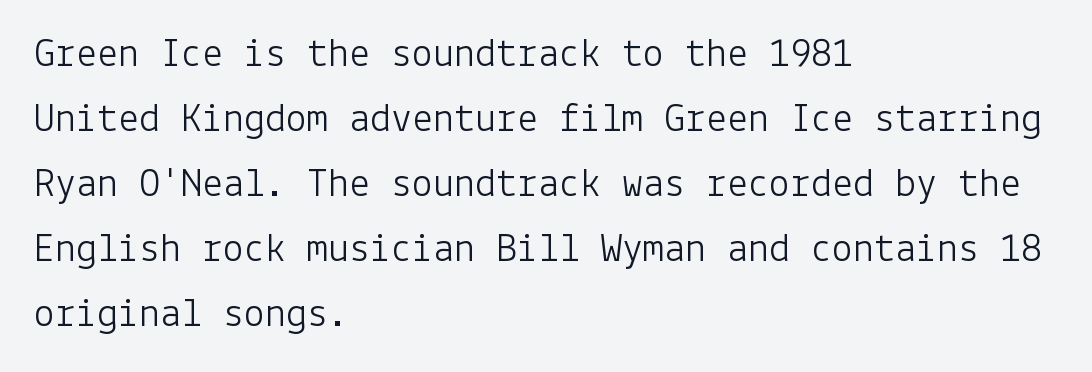
The letters look calm and open, with moderate or lighter stems. Leading matches the norm, producing a regular column. In terms of letterspacing, this is plain default setting. Reading down the block, your eye returns to a fixed left position each line. Each letter's strokes conclude bluntly, with no projecting serifs. Rule under the text: the space is simply empty.
